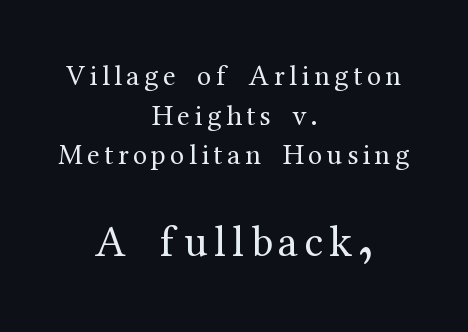
The image shows 44 px regular-weight serif type, upright; set centered, normal line spacing (1.37x), not underlined; the second (bottom) block is 1.52x larger; medium stroke contrast and a medium x-height.
